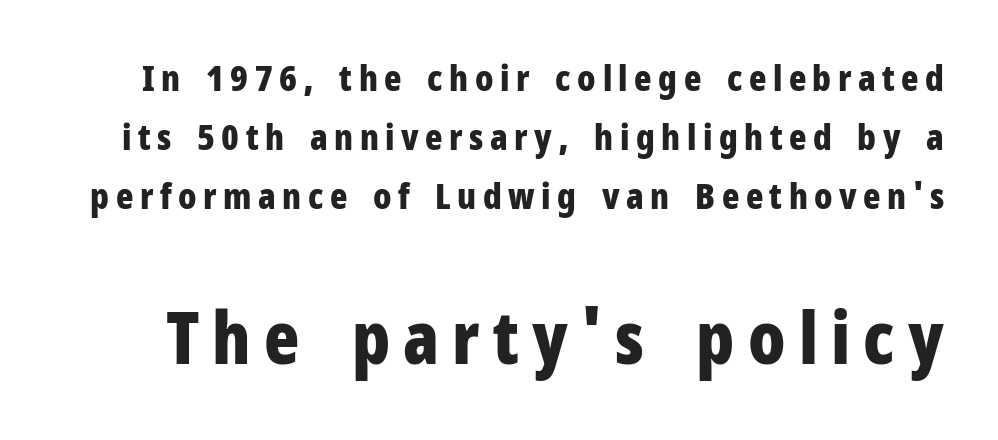
Emphasis by weight is at full strength: bold. The face used here is proportionally spaced, like ordinary book or web type. Every character sits straight up, as roman type does. The emphasis by scale lands on block number two, below. The typeface chosen for these lines omits serifs.
